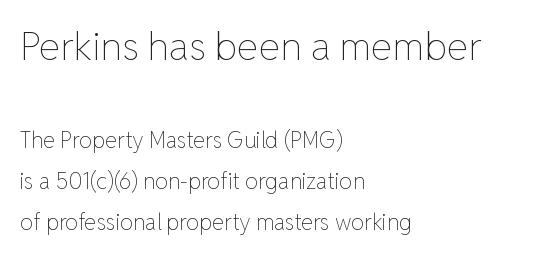
Default kerning and tracking; the words read as compact shapes. Any mark beneath the type? The region is blank. The more generous point size was reserved for the upper chunk. The compositor pushed each line to the left boundary.
